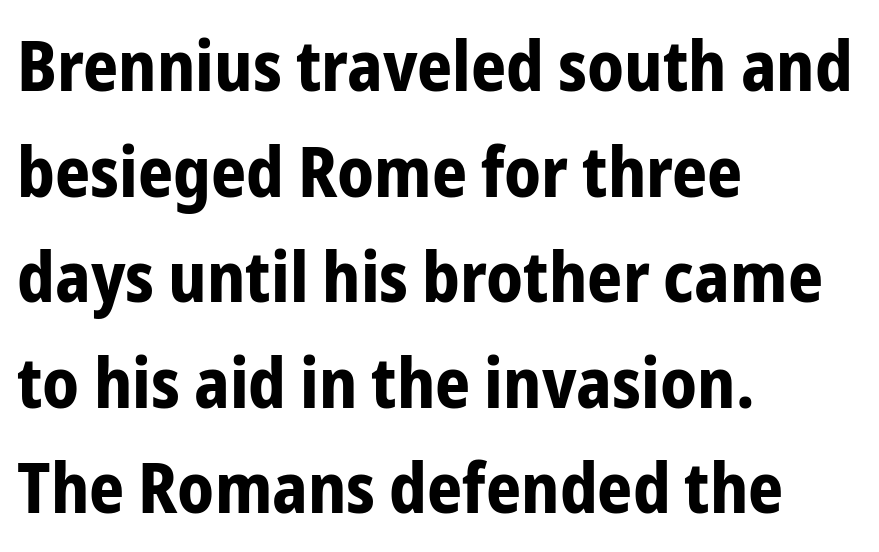
Students, observe: this is what conventionally led text looks like. Think of a printed novel: that variable character pitch is what you see here. The type is set solid horizontally, with unmodified tracking. Weight: bold.
